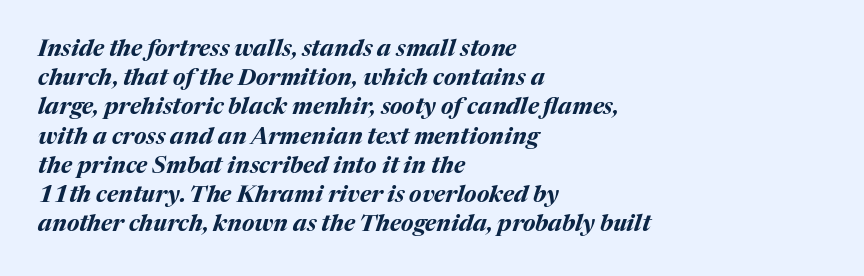
Slant detected: the letters are inclined. Is the type bold? Yes — the strokes are clearly thick and heavy. Inter-character spacing is left at the font's built-in metrics. Check under the words: just untouched page.
